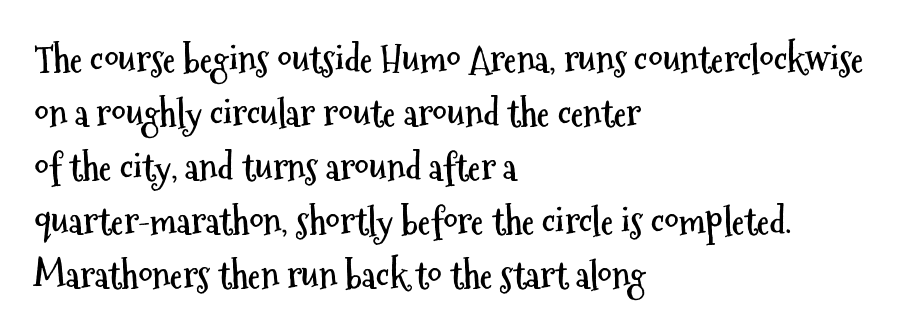
Q: Is the text bold? A: Yes.
Q: Is the text italic (slanted)? A: No, it is upright.
Q: Is the typeface a serif or a sans-serif typeface? A: Sans-serif.
Q: Is the text underlined? A: No.
Q: How is the paragraph aligned? A: Left-aligned.
Q: Is the spacing between letters normal or unusually wide? A: Normal.
Q: Is the spacing between lines tight, normal or loose? A: Normal.
Q: Width (condensed, normal, or wide)? A: Condensed.
Q: Stroke contrast? A: Medium.
Q: x-height? A: Medium.
Q: Monospaced? A: No.
